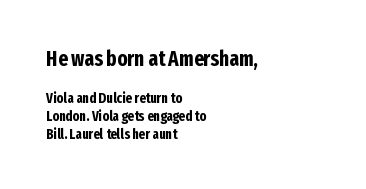
{"italic": "no", "bold": "yes", "underline": "no", "align": "left", "line_spacing": "normal", "line_spacing_ratio": 1.26, "letter_spacing": "normal", "letter_spacing_em": 0.0, "larger_block": "first", "size_ratio": 1.5, "glyph_px": 21}
